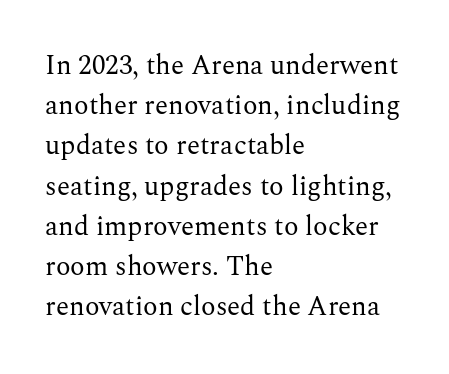
The paragraph shown leans on its left margin. Has an underline been added? It has not. The font's upright variant was chosen for this text. The cut favours lightness, reaching ordinary text weight at its darkest.
